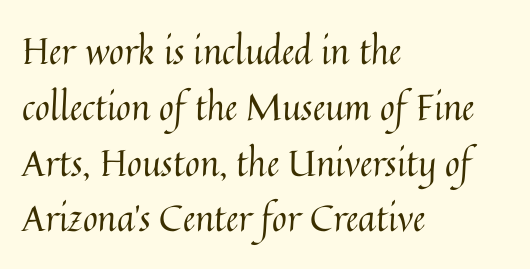
{"bold": "no", "weight": "regular", "width": "normal", "stroke_contrast": "medium", "x_height": "medium", "monospaced": "no", "underline": "no", "align": "left", "line_spacing": "normal", "line_spacing_ratio": 1.55, "letter_spacing": "normal", "letter_spacing_em": 0.0, "glyph_px": 36}
